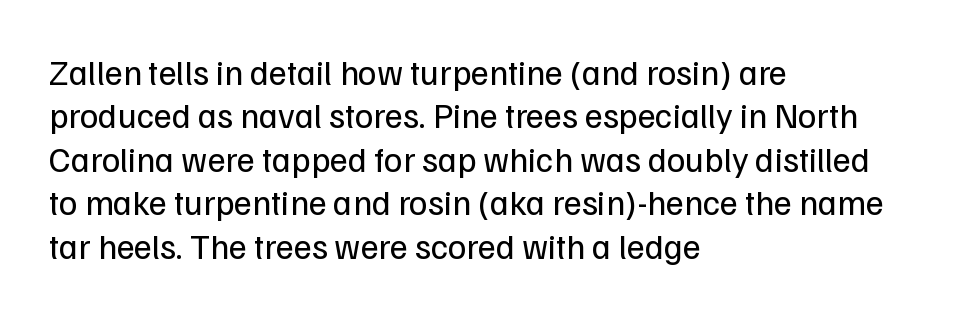
{"serif": "no", "italic": "no", "bold": "no", "weight": "regular", "width": "normal", "stroke_contrast": "low", "x_height": "medium", "monospaced": "no", "underline": "no", "align": "left", "line_spacing_ratio": 1.24, "letter_spacing": "normal", "letter_spacing_em": 0.0, "glyph_px": 35}
